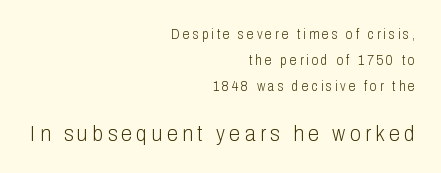
Q: Is the text bold? A: No.
Q: Is the text italic (slanted)? A: No, it is upright.
Q: Is the text underlined? A: No.
Q: How is the paragraph aligned? A: Right-aligned.
Q: Is the spacing between letters normal or unusually wide? A: Unusually wide.
Q: Which block of text is set in a larger size, the first (top) or the second (bottom)? A: The second (bottom) one.
